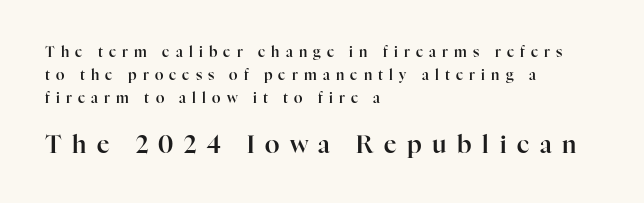
The gaps between neighbouring characters are conspicuously large. Casual observation: everything's shoved over to the left. The zone under the glyphs is completely vacant. The block of text has a typical density, with ordinary space between rows. A roman cut, with each character standing at attention. Which of the two is more prominent by size? The second, at the bottom.
